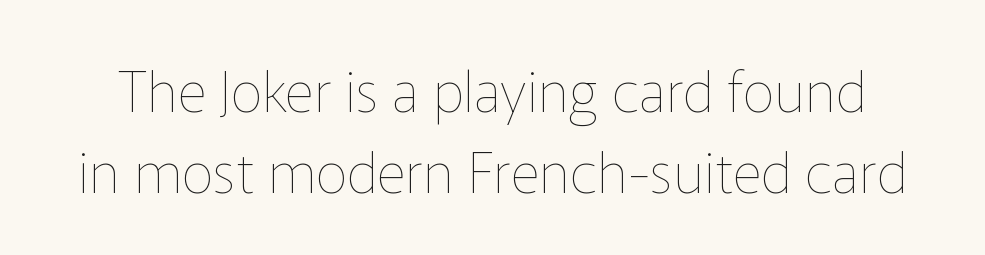
{"italic": "no", "bold": "no", "weight": "thin", "width": "normal", "stroke_contrast": "low", "x_height": "medium", "monospaced": "no", "underline": "no", "line_spacing": "normal", "line_spacing_ratio": 1.42, "letter_spacing": "normal", "letter_spacing_em": 0.0, "glyph_px": 57}
